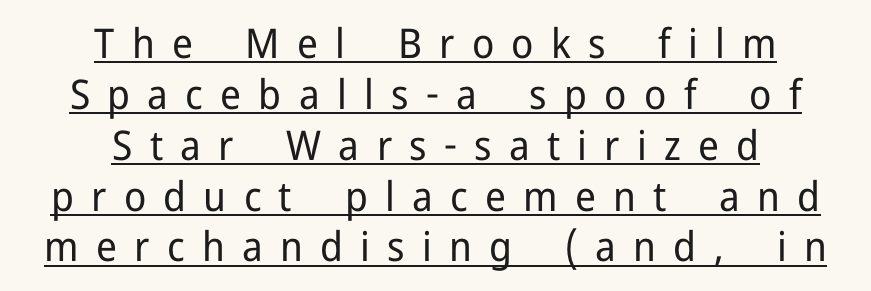
The image shows 41 px regular-weight sans-serif type, upright; set centered, line spacing 1.24x, unusually wide letter spacing (+0.42 em), underlined; low stroke contrast and a medium x-height.
